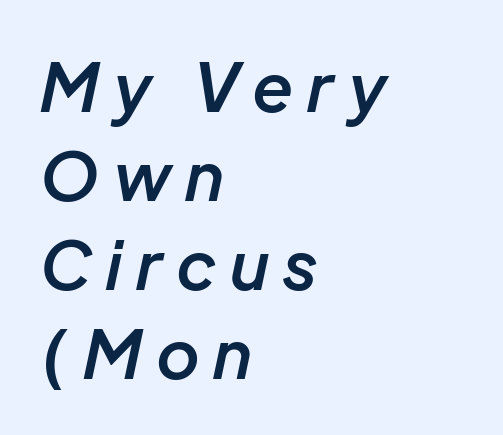
Q: Is the text bold? A: Semi-bold.
Q: Is the text italic (slanted)? A: Yes, it leans right by about 12 degrees.
Q: Is the text underlined? A: No.
Q: How is the paragraph aligned? A: Left-aligned.
Q: Is the spacing between letters normal or unusually wide? A: Unusually wide.
Q: Is the spacing between lines tight, normal or loose? A: Normal.
Q: Width (condensed, normal, or wide)? A: Normal.
Q: Stroke contrast? A: Low.
Q: x-height? A: Medium.
Q: Monospaced? A: No.
